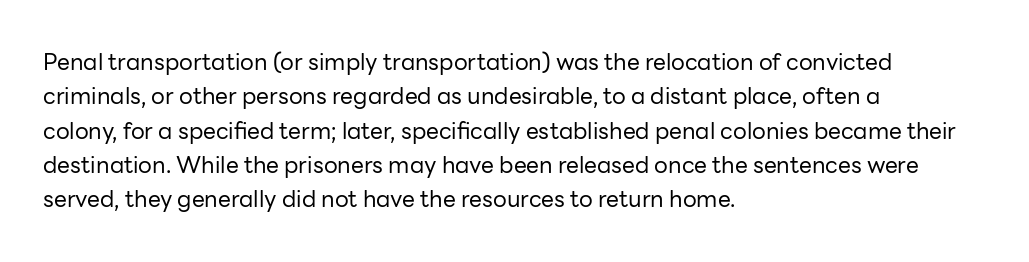
The vertical gap from one line to the next is medium. These lines were composed using upright roman letters. Horizontal alignment here is leftward, the default for most running prose. The gaps between neighbouring characters are ordinary and unremarkable. Weight: regular or lighter.
